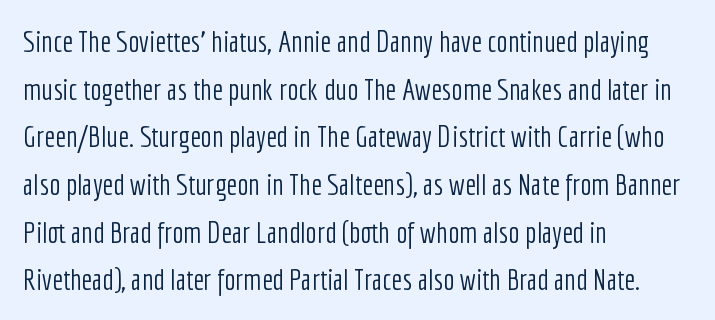
Style check: upright. The passage shown is typed in a proportional face where columns would drift. Regarding serifs, this sample does without them. The lines in this sample share a left origin and differ only in where they stop. This reads as an unemphasized weight, regular at the heaviest. Successive baselines arrive at the customary interval.
